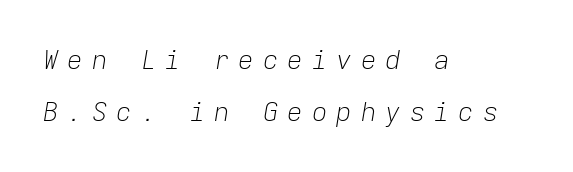
{"italic": "yes", "lean": "right", "slant_degrees": 9, "bold": "no", "underline": "no", "align": "left", "line_spacing": "loose", "line_spacing_ratio": 1.99, "letter_spacing": "wide", "letter_spacing_em": 0.34, "glyph_px": 26}
